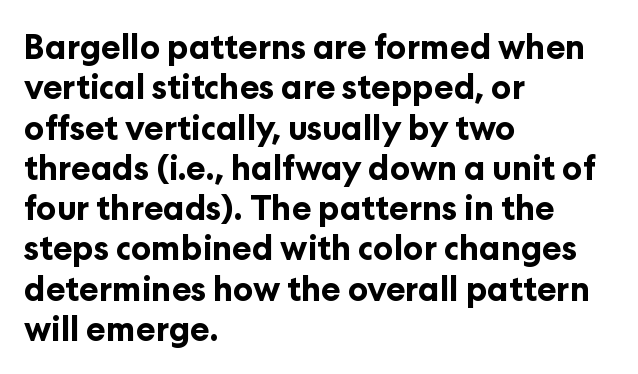
Q: Is the text bold? A: Yes.
Q: Is the text italic (slanted)? A: No, it is upright.
Q: Is the typeface a serif or a sans-serif typeface? A: Sans-serif.
Q: Is the text underlined? A: No.
Q: How is the paragraph aligned? A: Left-aligned.
Q: Is the spacing between letters normal or unusually wide? A: Normal.
Q: Width (condensed, normal, or wide)? A: Normal.
Q: Stroke contrast? A: Low.
Q: x-height? A: Medium.
Q: Monospaced? A: No.
